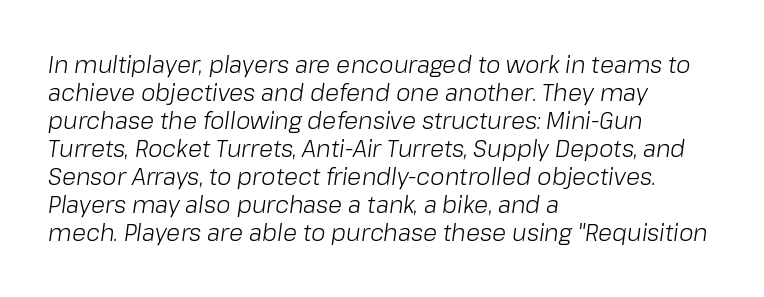
Q: Is the text bold? A: No.
Q: Is the text italic (slanted)? A: Yes, it leans right by about 8 degrees.
Q: Is the text underlined? A: No.
Q: How is the paragraph aligned? A: Left-aligned.
Q: Is the spacing between letters normal or unusually wide? A: Normal.
